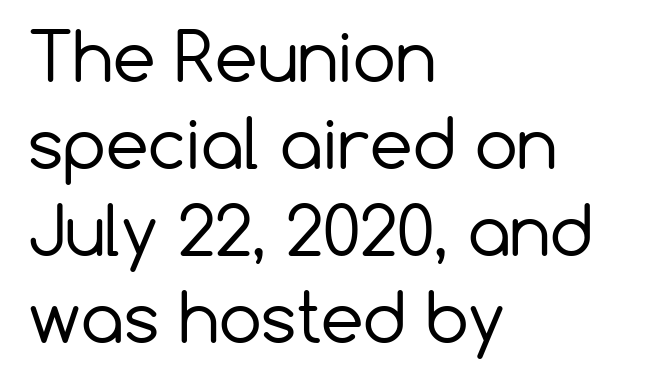
{"serif": "no", "italic": "no", "bold": "no", "weight": "regular", "width": "normal", "stroke_contrast": "low", "x_height": "medium", "monospaced": "no", "underline": "no", "align": "left", "line_spacing": "normal", "line_spacing_ratio": 1.28, "letter_spacing": "normal", "letter_spacing_em": 0.0, "glyph_px": 68}
